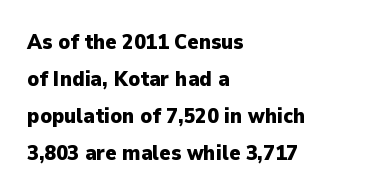
The image shows 21 px bold type, upright; set left-aligned, line spacing 1.76x, normal letter spacing, not underlined.
